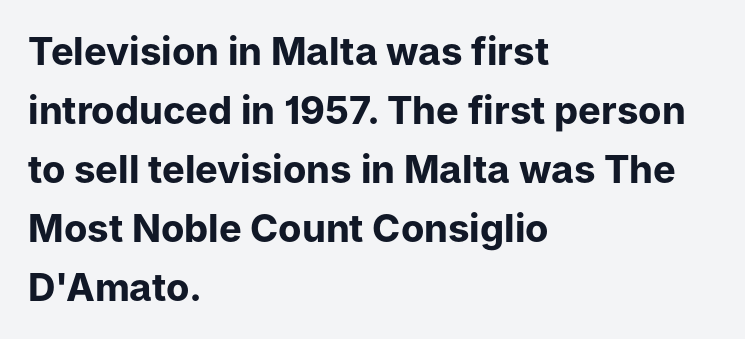
{"serif": "no", "italic": "no", "bold": "yes", "weight": "bold", "width": "normal", "stroke_contrast": "low", "x_height": "medium", "monospaced": "no", "underline": "no", "align": "left", "line_spacing": "normal", "line_spacing_ratio": 1.55, "letter_spacing": "normal", "letter_spacing_em": 0.0, "glyph_px": 38}
